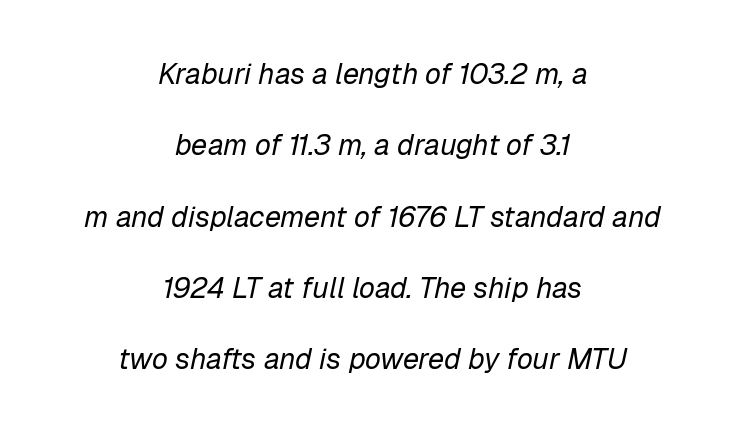
The image shows 29 px regular-weight type, italic (leaning right); set centered, loose line spacing (2.46x), normal letter spacing, not underlined; low stroke contrast and a medium x-height.
